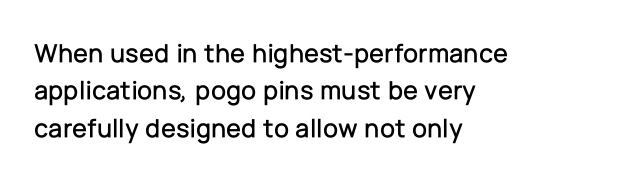
{"italic": "no", "underline": "no", "align": "left", "line_spacing": "normal", "line_spacing_ratio": 1.38, "letter_spacing": "normal", "letter_spacing_em": 0.0, "glyph_px": 27}
